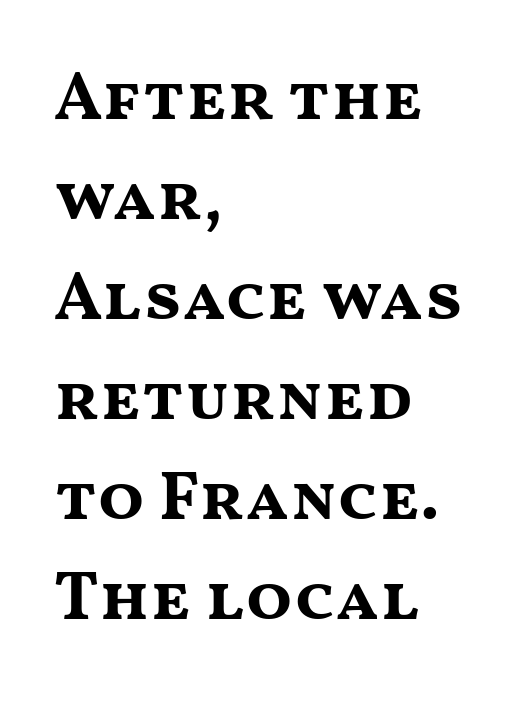
The image shows 68 px bold, wide sans-serif type, upright; set left-aligned, normal line spacing (1.47x), normal letter spacing, not underlined; medium stroke contrast and a medium x-height.
